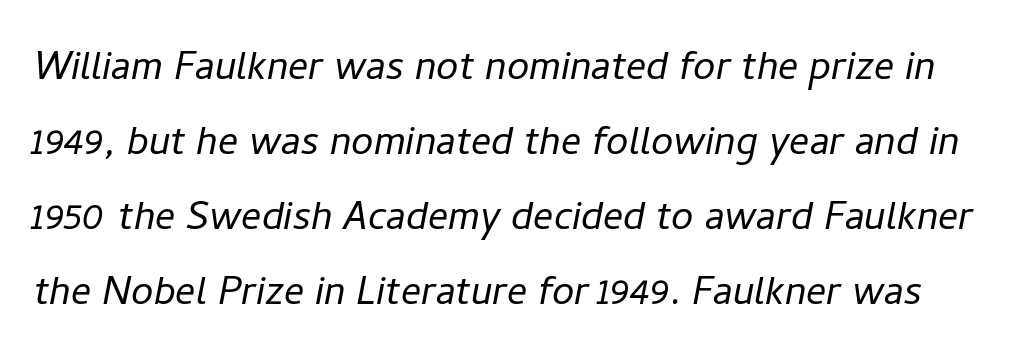
Q: Is the text bold? A: No.
Q: Is the text italic (slanted)? A: Yes, it leans right by about 11 degrees.
Q: Is the text underlined? A: No.
Q: Is the spacing between letters normal or unusually wide? A: Normal.
Q: Is the spacing between lines tight, normal or loose? A: Normal.
Q: Width (condensed, normal, or wide)? A: Normal.
Q: Stroke contrast? A: Low.
Q: x-height? A: Medium.
Q: Monospaced? A: No.
